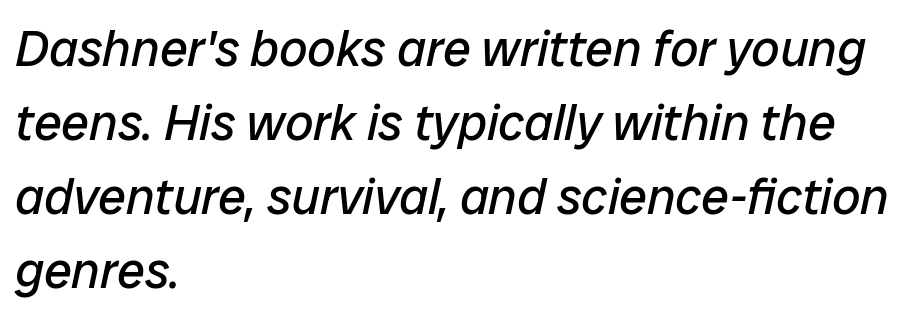
{"italic": "yes", "lean": "right", "slant_degrees": 12, "bold": "no", "weight": "regular", "width": "normal", "stroke_contrast": "low", "x_height": "medium", "monospaced": "no", "underline": "no", "align": "left", "line_spacing": "normal", "line_spacing_ratio": 1.48, "letter_spacing": "normal", "letter_spacing_em": 0.0, "glyph_px": 50}
